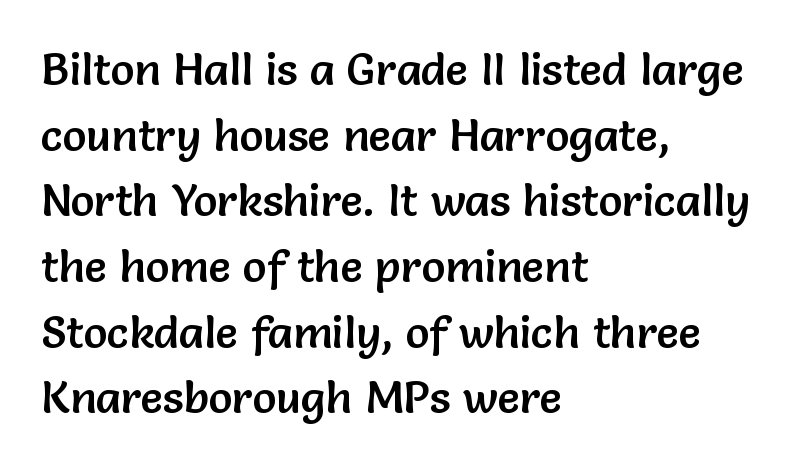
Letterform terminals end flat and unadorned throughout the passage. The face used here is rendered with its standard letterfit. It's the straight-up-and-down kind of type. Words float on clear page, feet unadorned. The paragraph has a hard left edge and a soft right edge.
